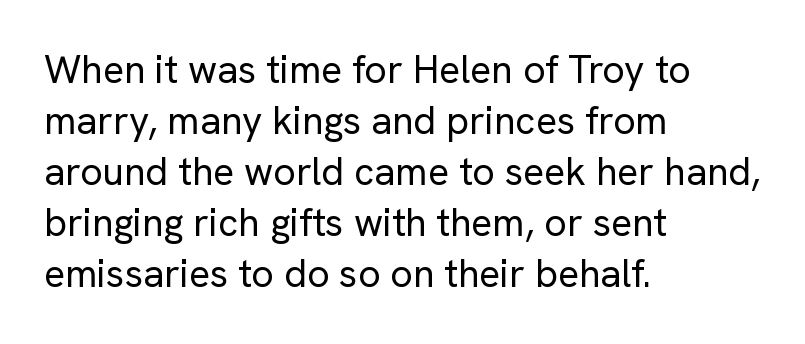
Is this a fixed-width face? No — the glyphs have proportional, varying widths. Letters rest on an invisible, unmarked baseline. The horizontal fit of the characters is conventional and even. Quick note: interline space is typical. Caption: face not bold, strokes unweighted. The rendering anchors every line to the left-hand side.
